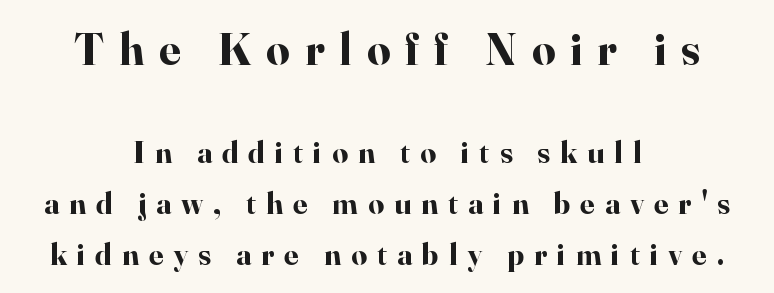
{"serif": "yes", "italic": "no", "bold": "yes", "weight": "bold", "width": "normal", "stroke_contrast": "high", "x_height": "small", "monospaced": "no", "underline": "no", "align": "center", "line_spacing": "normal", "line_spacing_ratio": 1.64, "letter_spacing": "wide", "letter_spacing_em": 0.33, "larger_block": "first", "size_ratio": 1.48, "glyph_px": 46}
